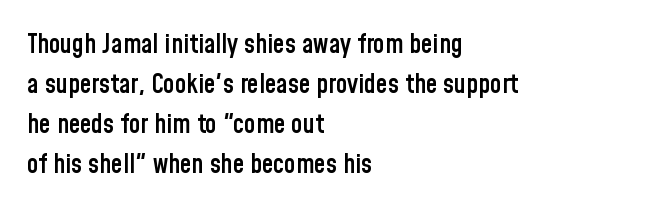
Leading matches the norm, producing a regular column. The passage is arranged the way most books set body copy — flush left. Anything drawn beneath the words? Only blank space. Typesetter's note: demi weight, one step under bold.
